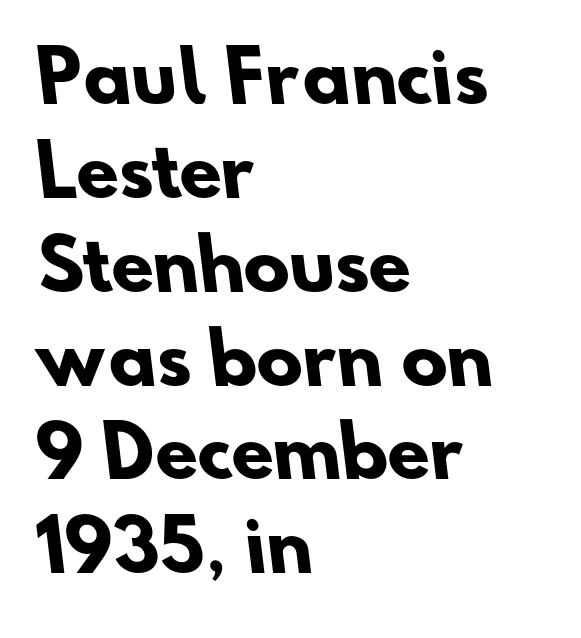
The image shows 69 px heavy sans-serif type; set left-aligned, normal line spacing (1.36x), normal letter spacing, not underlined; low stroke contrast and a small x-height.
